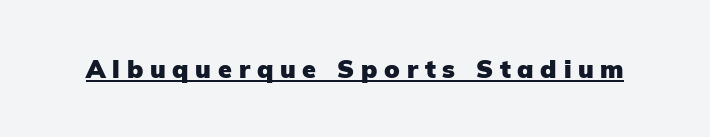
This is the regular roman posture of the typeface. The sample has been set heavy, in full bold. Compared with typical body copy, the letter spacing here is much looser. The string is rendered with underlining switched on.
